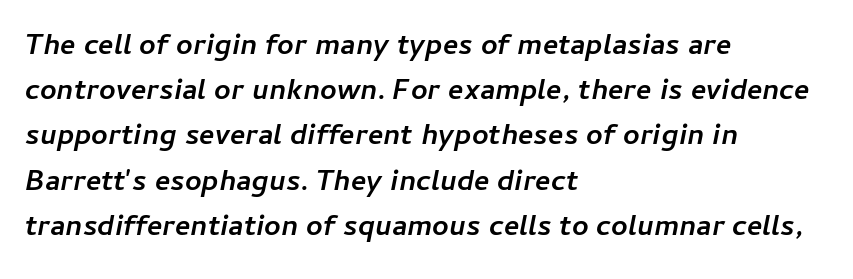
Q: Is the text bold? A: Yes.
Q: Is the text italic (slanted)? A: Yes, it leans right by about 11 degrees.
Q: Is the text underlined? A: No.
Q: How is the paragraph aligned? A: Left-aligned.
Q: Is the spacing between letters normal or unusually wide? A: Normal.
Q: Is the spacing between lines tight, normal or loose? A: Normal.
Q: Width (condensed, normal, or wide)? A: Normal.
Q: Stroke contrast? A: Low.
Q: x-height? A: Medium.
Q: Monospaced? A: No.
